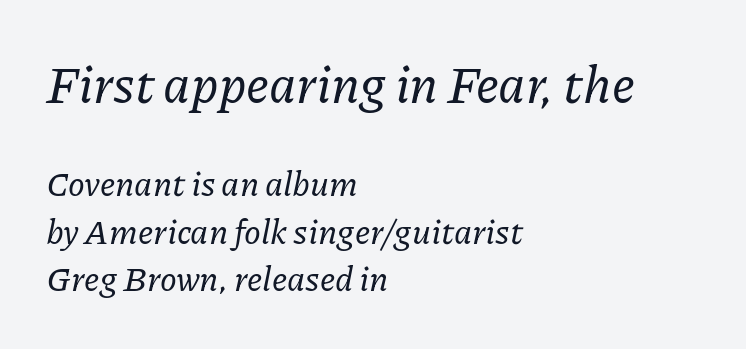
Q: Is the text italic (slanted)? A: Yes, it leans right by about 11 degrees.
Q: Is the typeface a serif or a sans-serif typeface? A: Serif.
Q: Is the text underlined? A: No.
Q: How is the paragraph aligned? A: Left-aligned.
Q: Is the spacing between letters normal or unusually wide? A: Normal.
Q: Is the spacing between lines tight, normal or loose? A: Normal.
Q: Which block of text is set in a larger size, the first (top) or the second (bottom)? A: The first (top) one.
Q: Width (condensed, normal, or wide)? A: Normal.
Q: Stroke contrast? A: Low.
Q: x-height? A: Medium.
Q: Monospaced? A: No.
